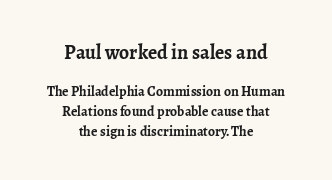
Q: Is the text bold? A: Yes.
Q: Is the text italic (slanted)? A: No, it is upright.
Q: Is the text underlined? A: No.
Q: How is the paragraph aligned? A: Centered.
Q: Is the spacing between letters normal or unusually wide? A: Normal.
Q: Is the spacing between lines tight, normal or loose? A: Normal.
Q: Which block of text is set in a larger size, the first (top) or the second (bottom)? A: The first (top) one.
